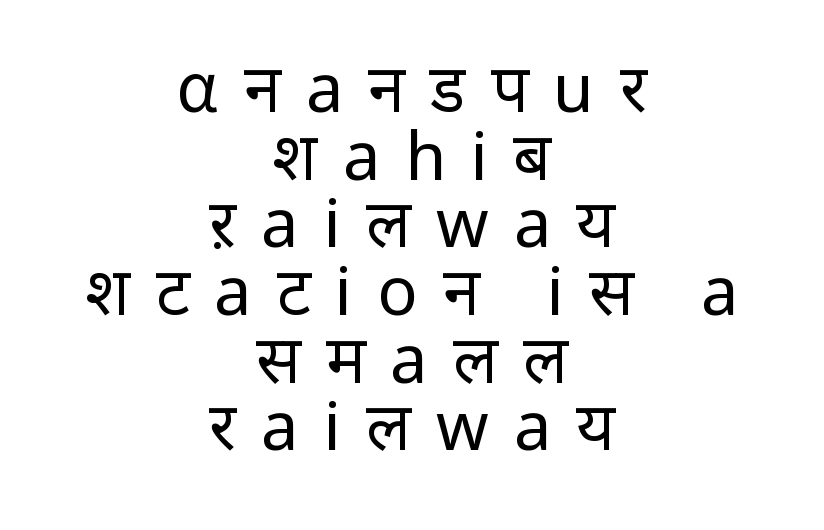
{"serif": "no", "italic": "no", "bold": "no", "weight": "regular", "width": "normal", "stroke_contrast": "low", "x_height": "medium", "monospaced": "no", "underline": "no", "align": "center", "line_spacing": "tight", "line_spacing_ratio": 1.01, "letter_spacing": "wide", "letter_spacing_em": 0.37, "glyph_px": 67}
